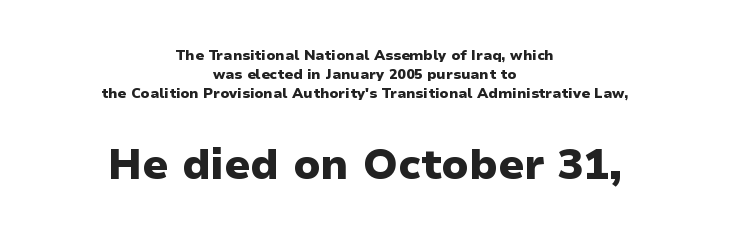
The image shows 42 px heavy sans-serif type, upright; set centered, normal line spacing (1.37x), normal letter spacing, not underlined; the second (bottom) block is 3.0x larger; low stroke contrast and a medium x-height.
